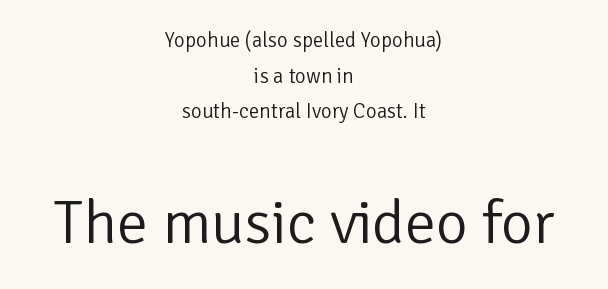
Every stem runs plumb, perpendicular to the baseline. Scale increases going downward across the two blocks. Is the letter spacing exaggerated? No — it looks like the ordinary default. The baseline area is clear. The face used here is proportionally spaced, like ordinary book or web type.
